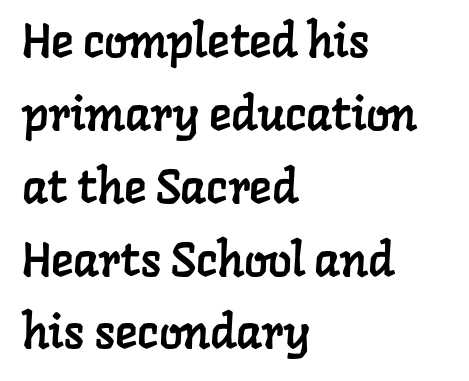
{"serif": "yes", "width": "normal", "stroke_contrast": "low", "x_height": "medium", "monospaced": "no", "underline": "no", "align": "left", "line_spacing": "normal", "line_spacing_ratio": 1.55, "letter_spacing": "normal", "letter_spacing_em": 0.0, "glyph_px": 47}
